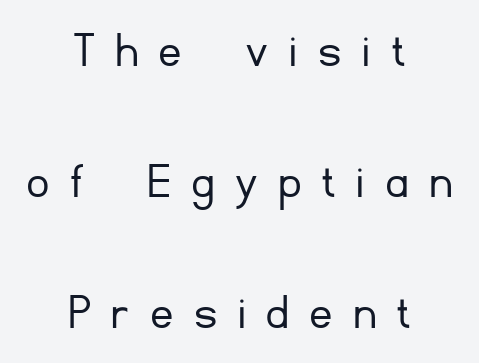
Q: Is the text bold? A: No.
Q: Is the text italic (slanted)? A: No, it is upright.
Q: Is the typeface a serif or a sans-serif typeface? A: Sans-serif.
Q: Is the text underlined? A: No.
Q: How is the paragraph aligned? A: Centered.
Q: Is the spacing between letters normal or unusually wide? A: Unusually wide.
Q: Is the spacing between lines tight, normal or loose? A: Loose.
Q: Width (condensed, normal, or wide)? A: Normal.
Q: Stroke contrast? A: Low.
Q: x-height? A: Small.
Q: Monospaced? A: No.
